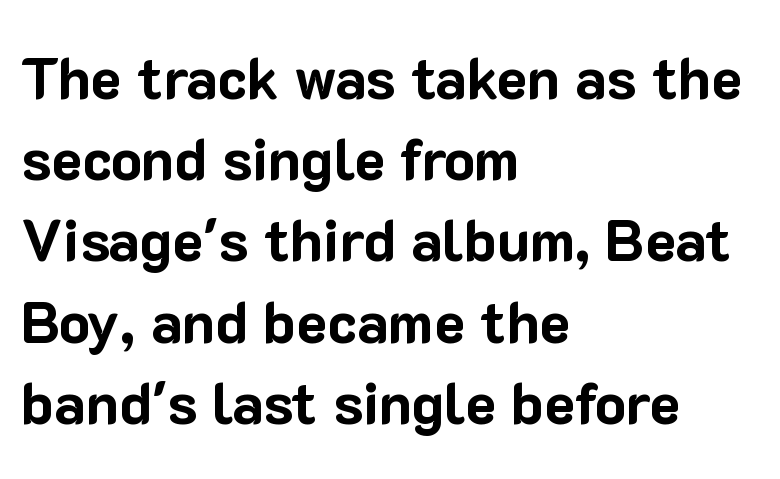
Q: Is the text bold? A: Yes.
Q: Is the text italic (slanted)? A: No, it is upright.
Q: Is the typeface a serif or a sans-serif typeface? A: Sans-serif.
Q: Is the text underlined? A: No.
Q: How is the paragraph aligned? A: Left-aligned.
Q: Is the spacing between letters normal or unusually wide? A: Normal.
Q: Is the spacing between lines tight, normal or loose? A: Normal.
Q: Width (condensed, normal, or wide)? A: Normal.
Q: Stroke contrast? A: Low.
Q: x-height? A: Medium.
Q: Monospaced? A: No.
